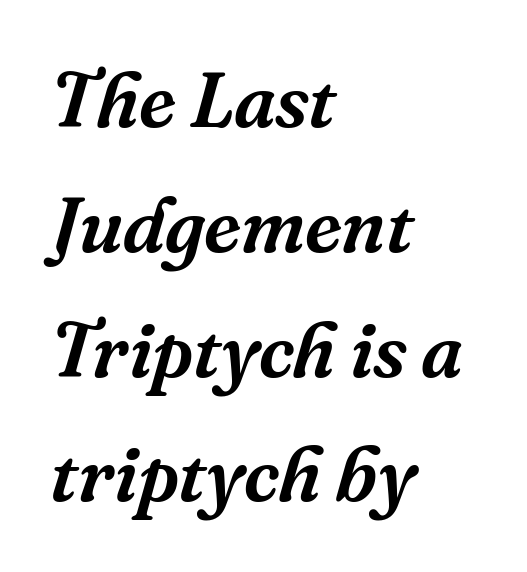
The image shows 78 px serif type, italic (leaning right); set left-aligned, normal line spacing (1.6x), normal letter spacing, not underlined; medium stroke contrast and a medium x-height.
